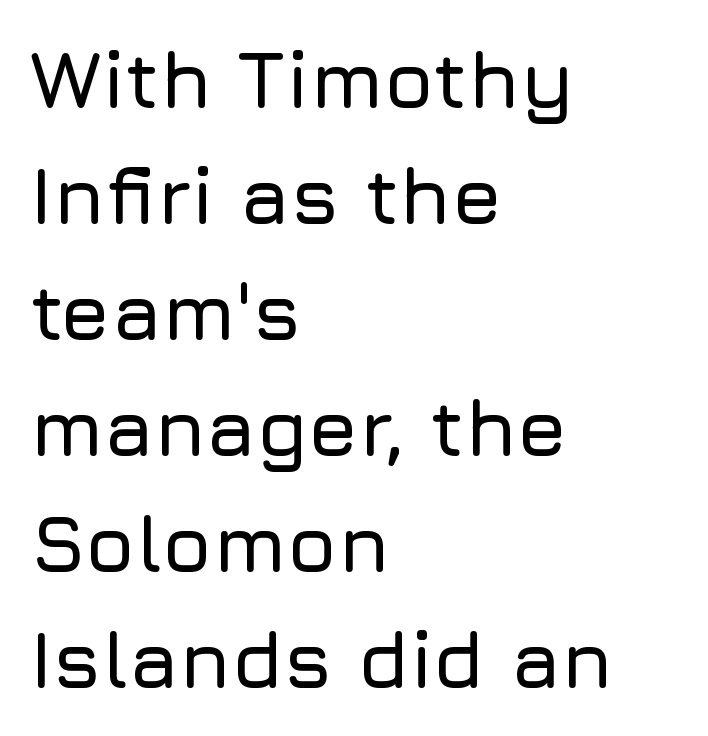
The image shows 80 px sans-serif type, upright; set left-aligned, normal line spacing (1.45x), normal letter spacing, not underlined; low stroke contrast and a medium x-height.
